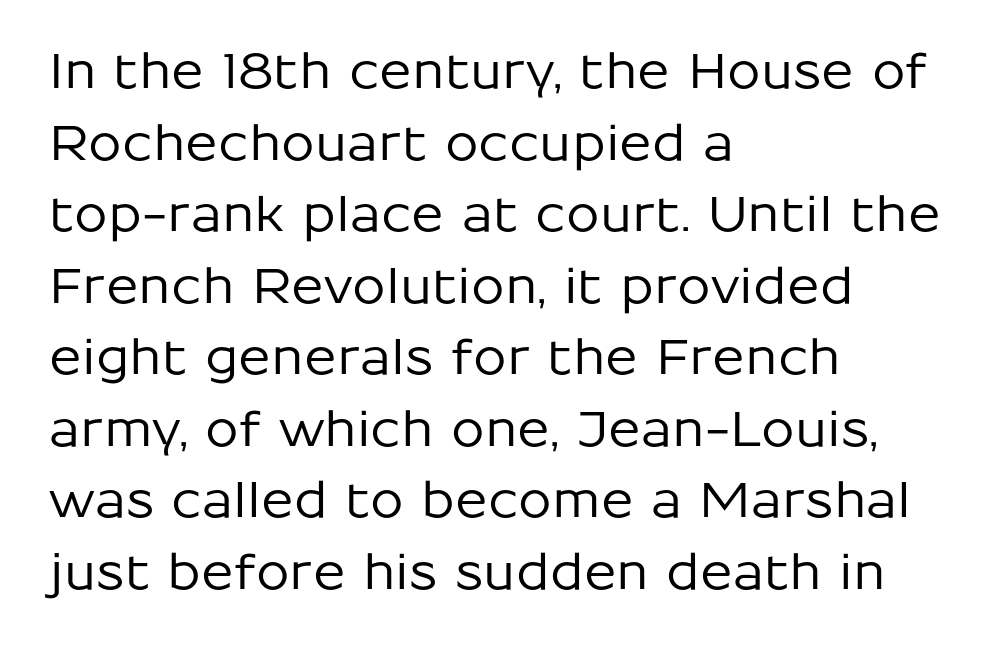
Plain, unruled lines of type. Vertically, the passage feels balanced, rows spaced as you'd expect. Alignment: flush left. Type style note: lacks serifs.
